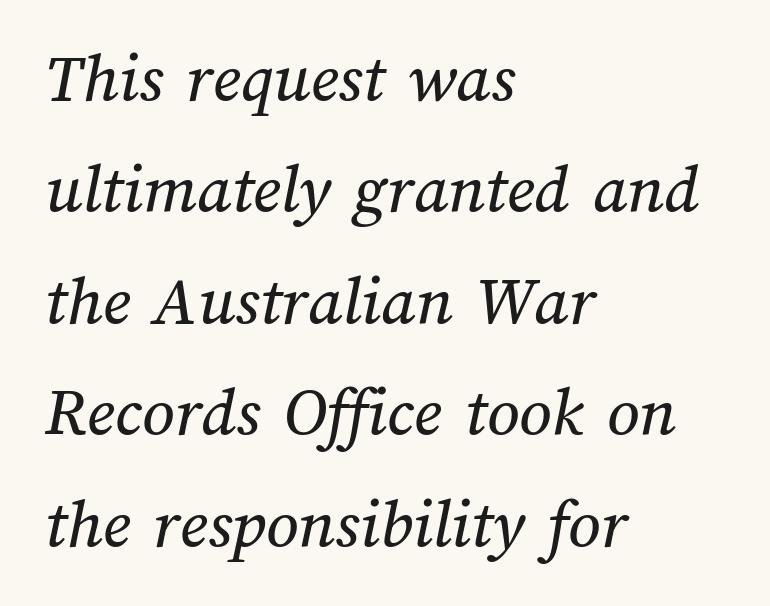
Q: Is the text underlined? A: No.
Q: How is the paragraph aligned? A: Left-aligned.
Q: Is the spacing between letters normal or unusually wide? A: Normal.
Q: Is the spacing between lines tight, normal or loose? A: Normal.
Q: Width (condensed, normal, or wide)? A: Normal.
Q: Stroke contrast? A: Medium.
Q: x-height? A: Medium.
Q: Monospaced? A: No.
